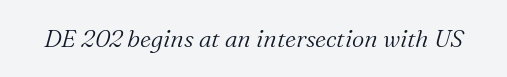
Q: Is the text bold? A: No.
Q: Is the text italic (slanted)? A: Yes, it leans right by about 16 degrees.
Q: Is the text underlined? A: No.
Q: Is the spacing between letters normal or unusually wide? A: Normal.
